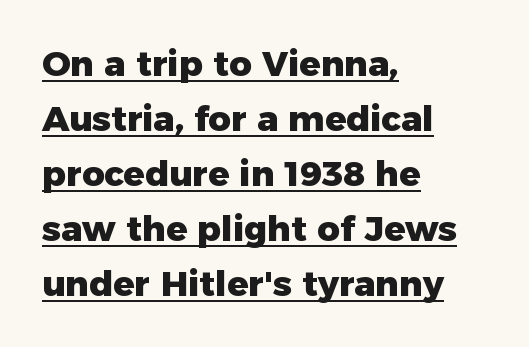
{"serif": "no", "italic": "no", "bold": "yes", "weight": "heavy", "width": "normal", "stroke_contrast": "low", "x_height": "medium", "monospaced": "no", "underline": "yes", "align": "left", "line_spacing": "normal", "line_spacing_ratio": 1.57, "letter_spacing": "normal", "letter_spacing_em": 0.0, "glyph_px": 35}
